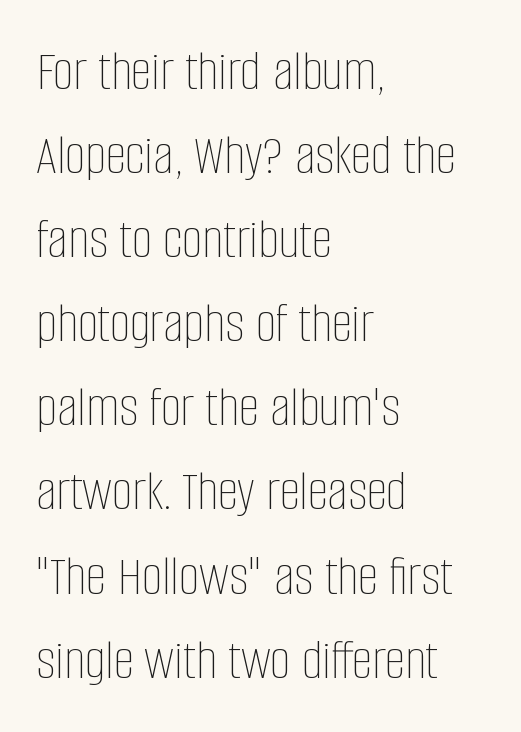
The tracking reads as untouched default to a designer's eye. Notice how the passage keeps a crisp vertical edge on the left only. A typesetter would call this leading conventional body-copy spacing. The font sits on the lighter half of the weight spectrum, regular included. You can tell it's not italic because the verticals are truly vertical. The face used here is proportionally spaced, like ordinary book or web type.
